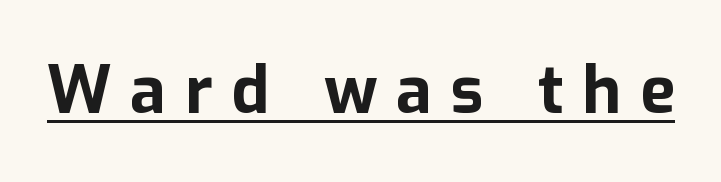
Q: Is the text bold? A: Yes.
Q: Is the text italic (slanted)? A: No, it is upright.
Q: Is the typeface a serif or a sans-serif typeface? A: Sans-serif.
Q: Is the text underlined? A: Yes.
Q: Is the spacing between letters normal or unusually wide? A: Unusually wide.
Q: Width (condensed, normal, or wide)? A: Normal.
Q: Stroke contrast? A: Low.
Q: x-height? A: Medium.
Q: Monospaced? A: No.
